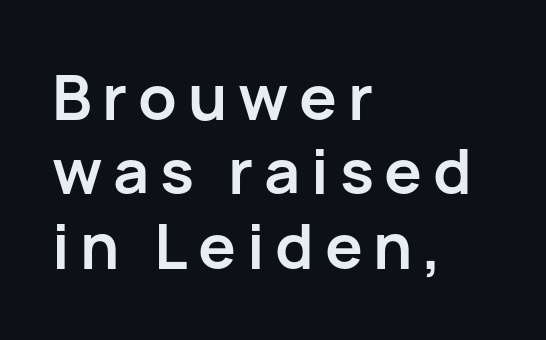
Q: Is the text bold? A: Yes.
Q: Is the text italic (slanted)? A: No, it is upright.
Q: Is the typeface a serif or a sans-serif typeface? A: Sans-serif.
Q: Is the text underlined? A: No.
Q: How is the paragraph aligned? A: Left-aligned.
Q: Width (condensed, normal, or wide)? A: Normal.
Q: Stroke contrast? A: Low.
Q: x-height? A: Medium.
Q: Monospaced? A: No.
